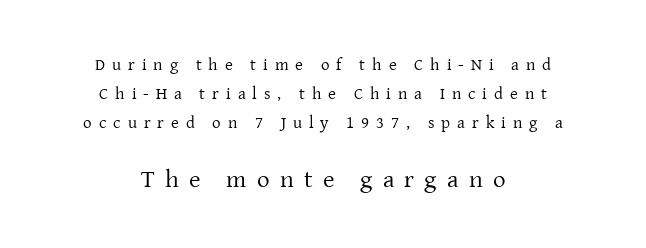
Centered paragraph, ragged on both sides. Look at the tracking — it's clearly loosened, letters drifting apart. Bold? No — there's no thickening of the strokes. If you squint, the bottom block still reads clearly — it's the larger of the two. Designer's note — italics off, roman on.
